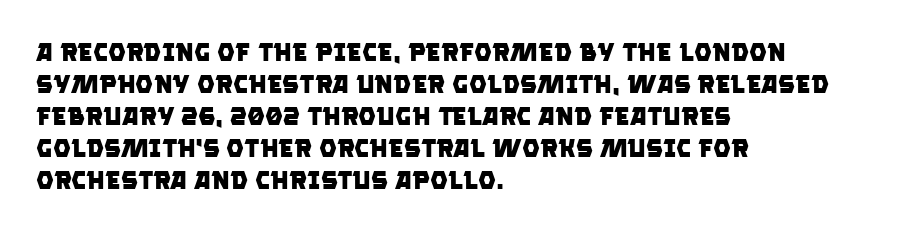
How are the letters spaced? Ordinarily, with no added tracking. Just letters on the line, the space beneath them empty. Compared with an ordinary text face, these strokes are far heavier — a full bold. All the whitespace from short lines collects on the right.
